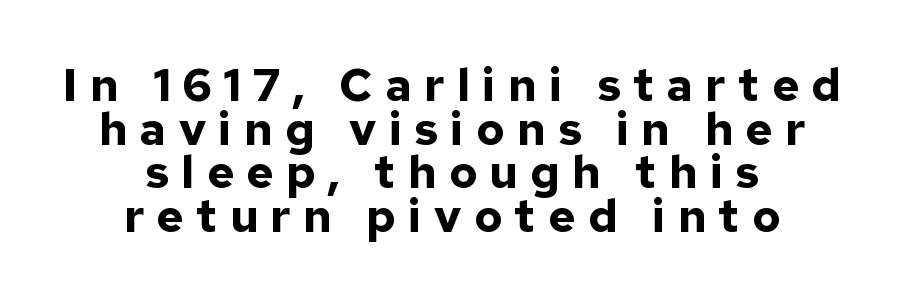
The image shows 46 px bold sans-serif type, upright; set centered, tight line spacing (0.95x), unusually wide letter spacing (+0.27 em), not underlined; low stroke contrast and a medium x-height.
